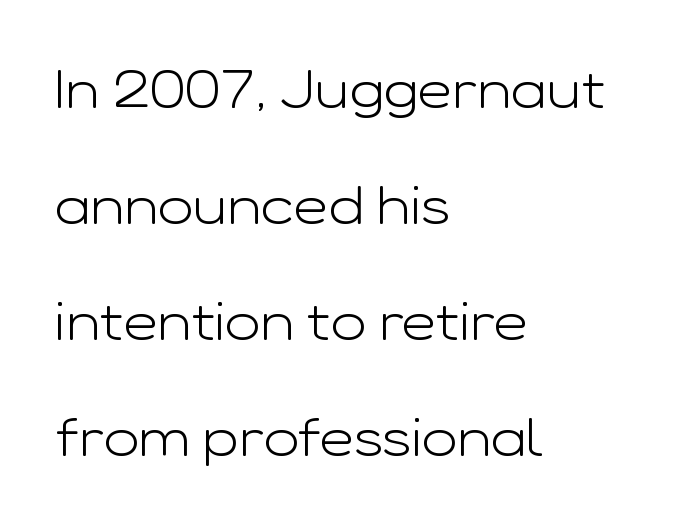
The image shows 53 px light, wide sans-serif type, upright; set left-aligned, loose line spacing (2.19x), normal letter spacing, not underlined; low stroke contrast and a medium x-height.
